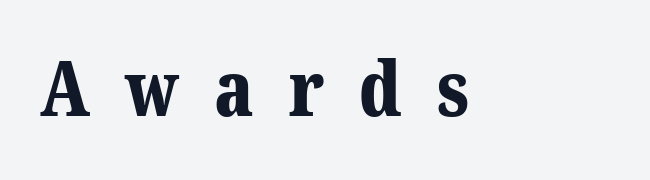
The image shows 76 px bold serif type, upright; set unusually wide letter spacing (+0.46 em), not underlined; medium stroke contrast and a medium x-height.
